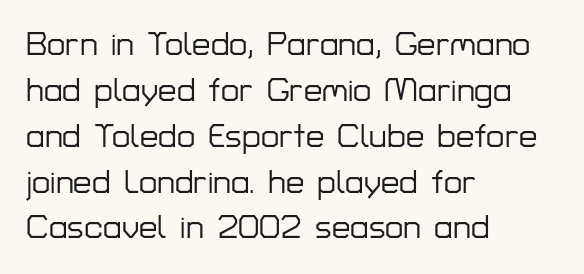
Leftover space on each line is placed entirely after the last word. No word sits above an underline. Regular leading. Inter-character spacing is left at the font's built-in metrics. Think of a printed novel: that variable character pitch is what you see here.
